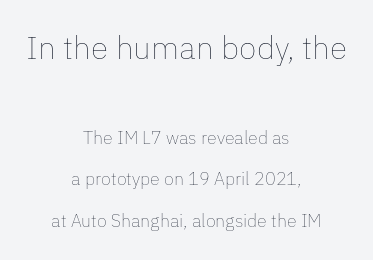
{"italic": "no", "bold": "no", "weight": "thin", "width": "normal", "stroke_contrast": "low", "x_height": "medium", "monospaced": "no", "underline": "no", "align": "center", "line_spacing": "loose", "line_spacing_ratio": 2.31, "letter_spacing": "normal", "letter_spacing_em": 0.0, "larger_block": "first", "size_ratio": 1.78, "glyph_px": 32}
